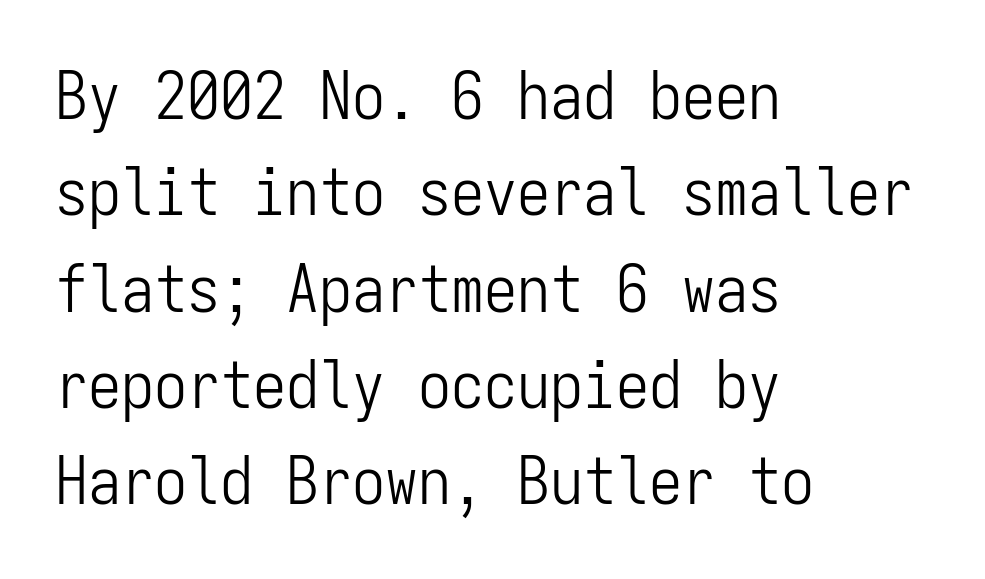
The setting favours the left margin, as ordinary paragraphs usually do. The weight tops out at a normal text grade. Students, note that the glyphs here touch the page at normal intervals. Each row of text sits above clean, open space.
